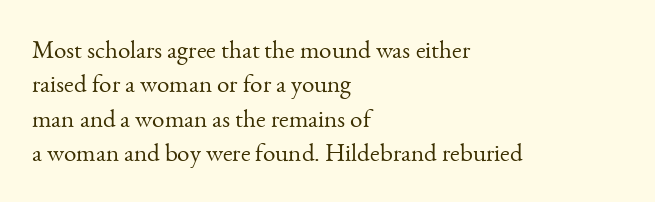
{"italic": "no", "bold": "no", "underline": "no", "align": "left", "line_spacing": "normal", "line_spacing_ratio": 1.38, "letter_spacing": "normal", "letter_spacing_em": 0.0, "glyph_px": 25}
